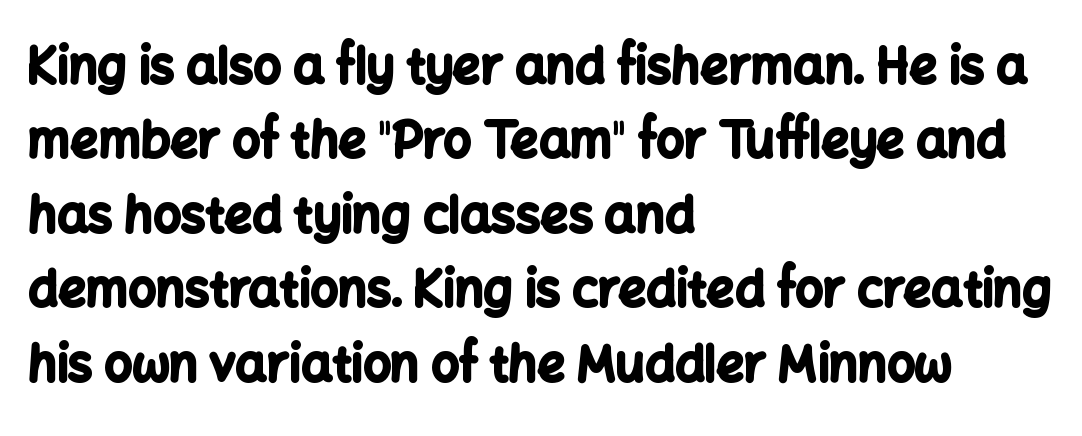
Q: Is the text bold? A: Yes.
Q: Is the text italic (slanted)? A: No, it is upright.
Q: Is the typeface a serif or a sans-serif typeface? A: Sans-serif.
Q: Is the text underlined? A: No.
Q: How is the paragraph aligned? A: Left-aligned.
Q: Is the spacing between letters normal or unusually wide? A: Normal.
Q: Is the spacing between lines tight, normal or loose? A: Normal.
Q: Width (condensed, normal, or wide)? A: Normal.
Q: Stroke contrast? A: Low.
Q: x-height? A: Medium.
Q: Monospaced? A: No.
